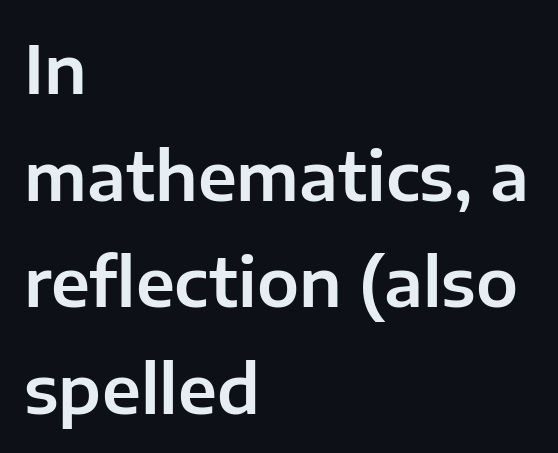
{"serif": "no", "italic": "no", "width": "normal", "stroke_contrast": "low", "x_height": "medium", "monospaced": "no", "underline": "no", "align": "left", "line_spacing": "normal", "line_spacing_ratio": 1.59, "letter_spacing": "normal", "letter_spacing_em": 0.0, "glyph_px": 67}
